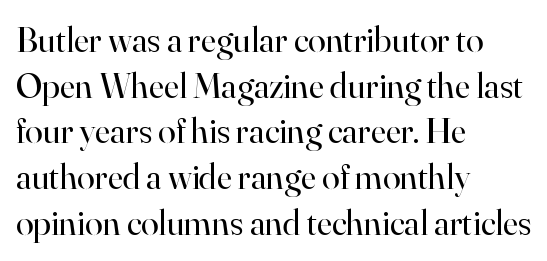
The image shows 36 px regular-weight serif type, upright; set left-aligned, normal line spacing (1.27x), normal letter spacing, not underlined; high stroke contrast and a small x-height.
